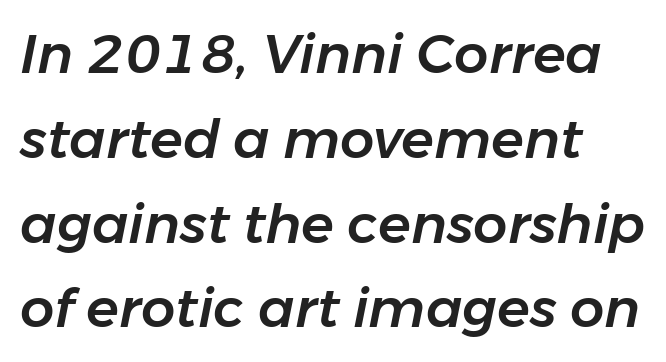
In terms of posture, this sample is oblique. Which margin do the lines hug? The left one — the right edge is uneven. Between one letter and the next there's only the usual sliver of space. No word sits above an underline. The rendering uses a moderate line-height, typical for paragraphs. Note the varied advance widths — an 'i' is clearly narrower than an 'm'.
